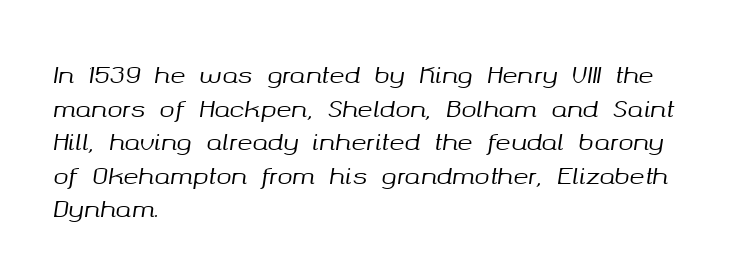
The image shows 23 px text type, italic (leaning right); set left-aligned, normal line spacing (1.46x), normal letter spacing, not underlined.
